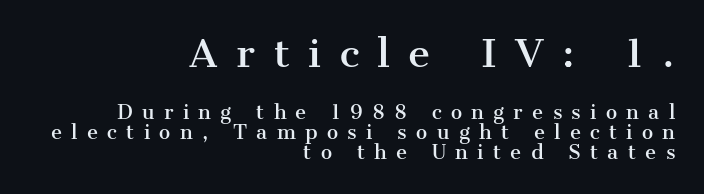
Q: Is the text italic (slanted)? A: No, it is upright.
Q: Is the typeface a serif or a sans-serif typeface? A: Serif.
Q: Is the text underlined? A: No.
Q: How is the paragraph aligned? A: Right-aligned.
Q: Is the spacing between letters normal or unusually wide? A: Unusually wide.
Q: Is the spacing between lines tight, normal or loose? A: Tight.
Q: Which block of text is set in a larger size, the first (top) or the second (bottom)? A: The first (top) one.
Q: Width (condensed, normal, or wide)? A: Normal.
Q: Stroke contrast? A: Medium.
Q: x-height? A: Medium.
Q: Monospaced? A: No.
